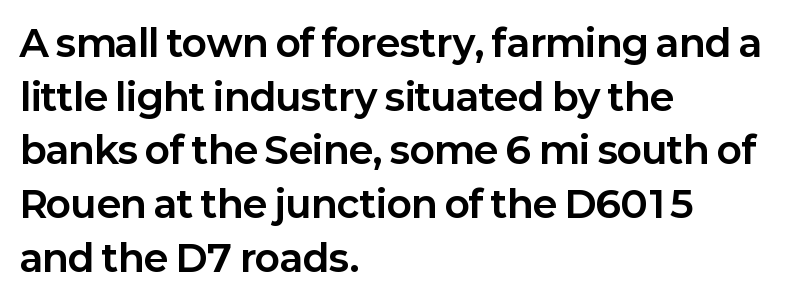
The image shows 37 px bold sans-serif type, upright; set left-aligned, normal line spacing (1.45x), normal letter spacing, not underlined; low stroke contrast and a medium x-height.
